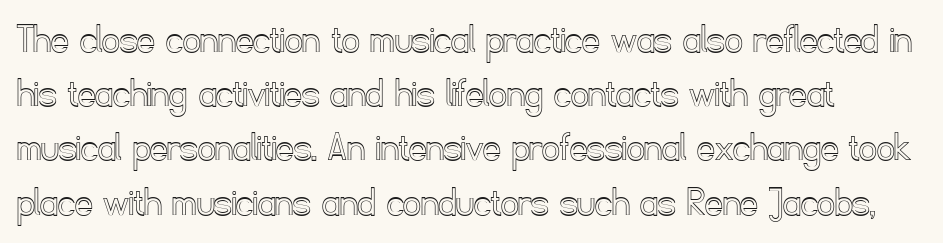
The image shows 43 px text type, upright; set left-aligned, normal line spacing (1.26x), normal letter spacing, not underlined; a small x-height.
